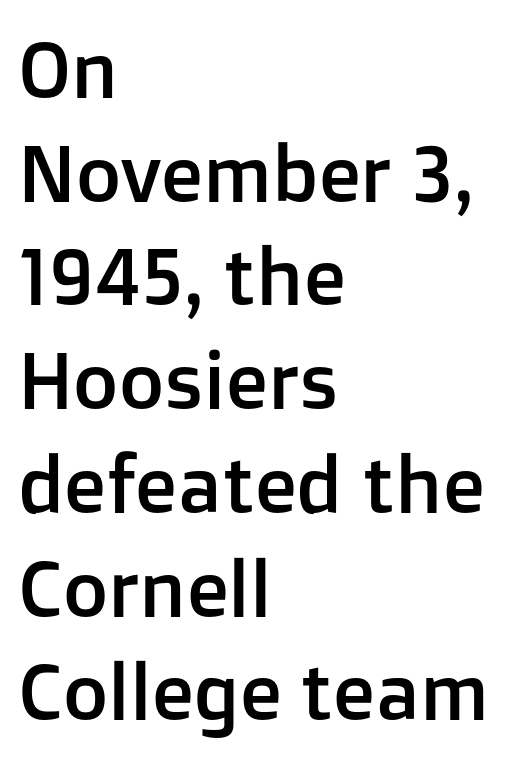
This is roman type, the default non-slanted kind. Unmarked baselines from the first word to the last. These lines are set flush left with a ragged right edge. Look at the bottom of the vertical strokes: they stop flat, with no serifs. Each letter keeps its own natural width here, so spacing adapts to shape.
